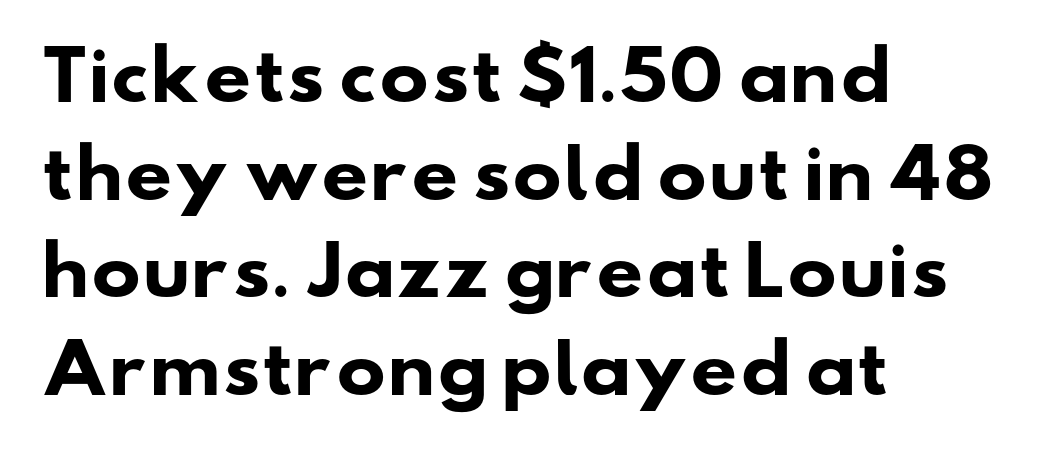
Q: Is the text bold? A: Yes.
Q: Is the typeface a serif or a sans-serif typeface? A: Sans-serif.
Q: Is the text underlined? A: No.
Q: How is the paragraph aligned? A: Left-aligned.
Q: Is the spacing between letters normal or unusually wide? A: Normal.
Q: Is the spacing between lines tight, normal or loose? A: Normal.
Q: Width (condensed, normal, or wide)? A: Wide.
Q: Stroke contrast? A: Low.
Q: x-height? A: Small.
Q: Monospaced? A: No.
